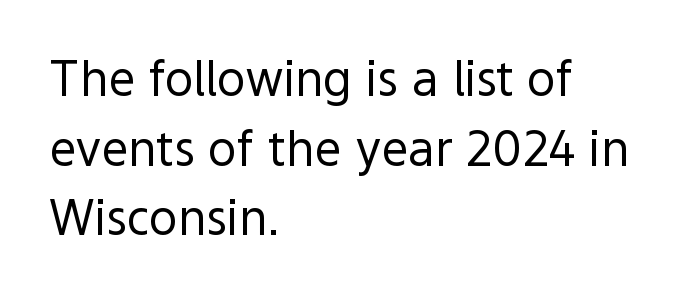
{"serif": "no", "italic": "no", "bold": "no", "weight": "regular", "width": "normal", "x_height": "medium", "monospaced": "no", "underline": "no", "align": "left", "line_spacing": "normal", "line_spacing_ratio": 1.45, "letter_spacing": "normal", "letter_spacing_em": 0.0, "glyph_px": 48}
